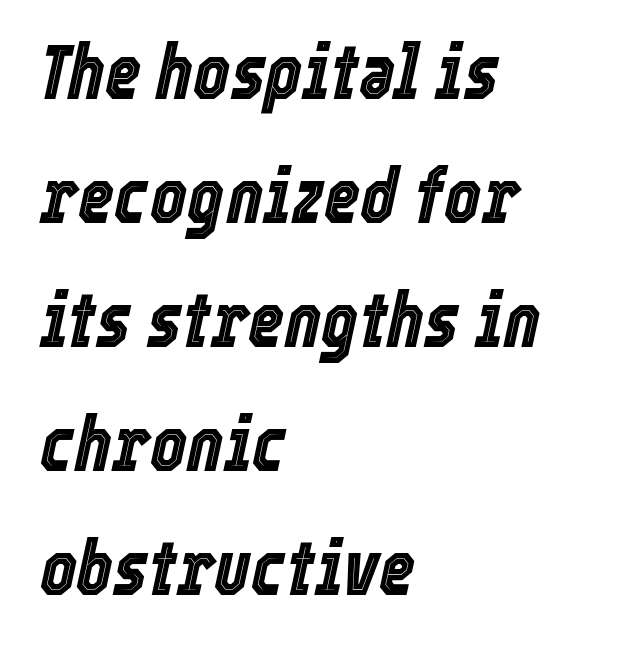
Q: Is the text italic (slanted)? A: Yes, it leans right by about 12 degrees.
Q: Is the text underlined? A: No.
Q: How is the paragraph aligned? A: Left-aligned.
Q: Is the spacing between letters normal or unusually wide? A: Normal.
Q: Is the spacing between lines tight, normal or loose? A: Normal.
Q: Width (condensed, normal, or wide)? A: Condensed.
Q: x-height? A: Medium.
Q: Monospaced? A: No.
